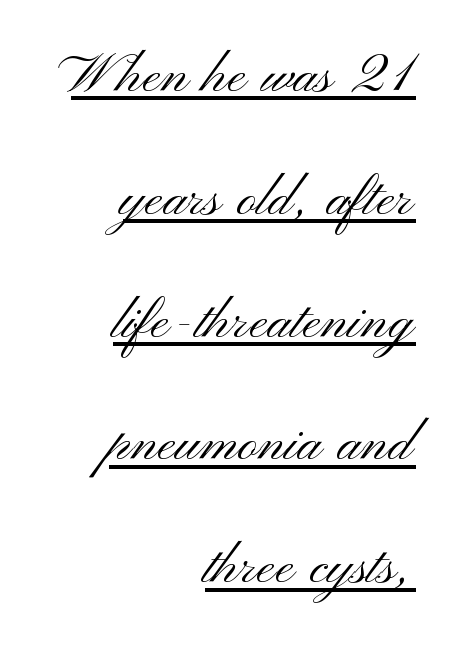
Honestly, the underline is the first thing you notice here. Note: no serifs on the glyphs. The typesetting does not lean heavy: it is not bold. No extra tracking has been applied to these lines.
